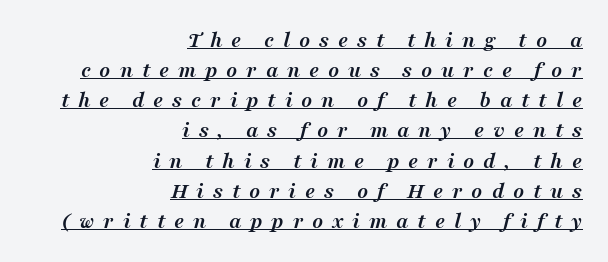
Q: Is the text bold? A: Yes.
Q: Is the text italic (slanted)? A: Yes, it leans right by about 16 degrees.
Q: Is the text underlined? A: Yes.
Q: How is the paragraph aligned? A: Right-aligned.
Q: Is the spacing between letters normal or unusually wide? A: Unusually wide.
Q: Is the spacing between lines tight, normal or loose? A: Normal.
